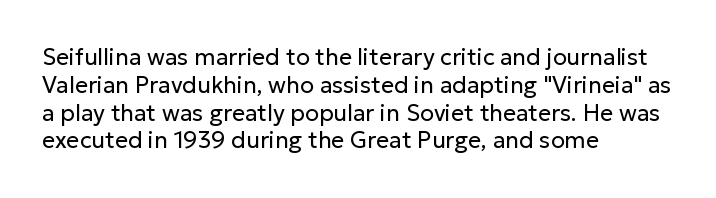
The image shows 23 px text type, upright; set left-aligned, line spacing 1.21x, normal letter spacing, not underlined.
